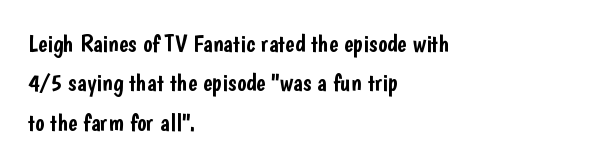
The image shows 25 px text type, upright; set left-aligned, normal line spacing (1.58x), normal letter spacing, not underlined.
